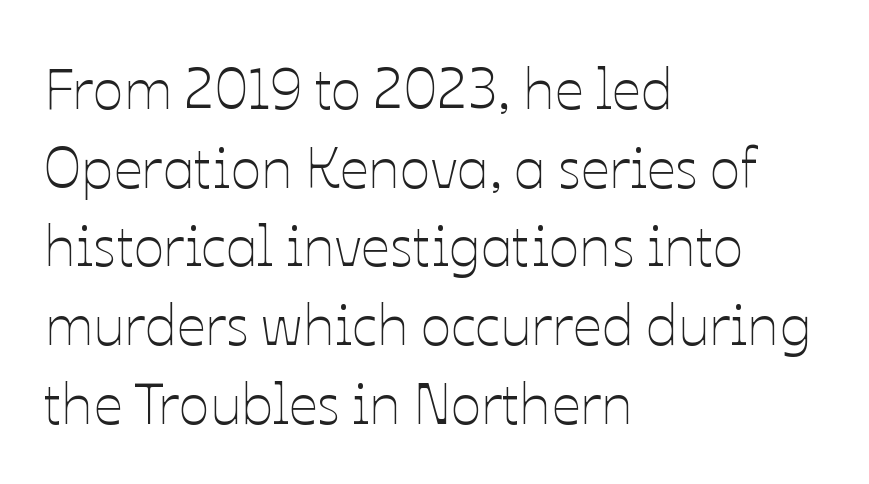
The image shows 57 px thin type, upright; set left-aligned, normal line spacing (1.38x), normal letter spacing, not underlined; low stroke contrast and a medium x-height.
